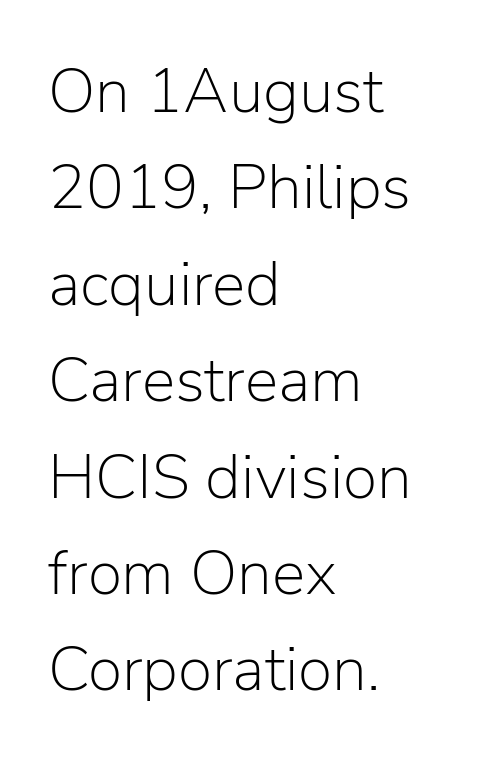
Q: Is the text bold? A: No.
Q: Is the text italic (slanted)? A: No, it is upright.
Q: Is the typeface a serif or a sans-serif typeface? A: Sans-serif.
Q: Is the text underlined? A: No.
Q: How is the paragraph aligned? A: Left-aligned.
Q: Is the spacing between letters normal or unusually wide? A: Normal.
Q: Is the spacing between lines tight, normal or loose? A: Normal.
Q: Width (condensed, normal, or wide)? A: Normal.
Q: Stroke contrast? A: Low.
Q: x-height? A: Medium.
Q: Monospaced? A: No.
